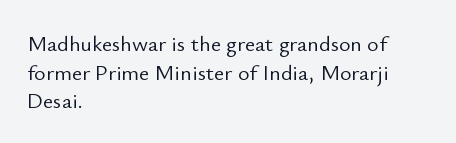
Q: Is the text bold? A: No.
Q: Is the text italic (slanted)? A: No, it is upright.
Q: Is the text underlined? A: No.
Q: How is the paragraph aligned? A: Left-aligned.
Q: Is the spacing between letters normal or unusually wide? A: Normal.
Q: Is the spacing between lines tight, normal or loose? A: Normal.
